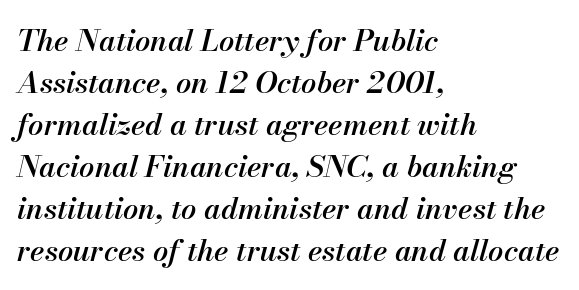
Layout note: lines flush left. The specimen reads as italic at a glance. Nobody touched the tracking dial on this one. The letters advance in unequal steps, a hallmark of proportional type. In terms of leading, this rendering sits right in the middle. Its strokes are somewhat broadened, the hallmark of semibold type.
